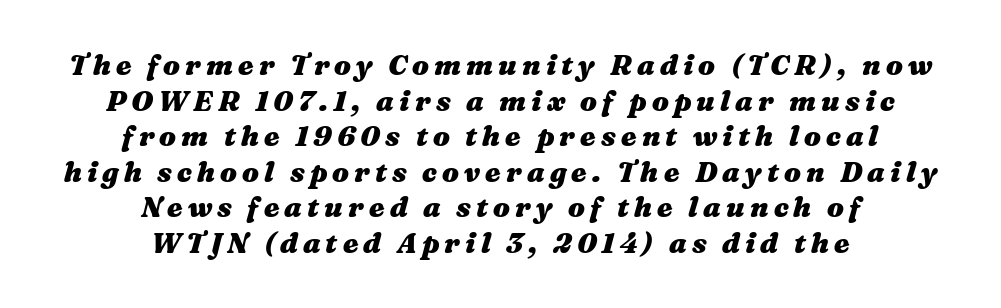
Alignment: centered. You could not count columns in this text — the font is proportionally spaced. The zone under the glyphs is completely vacant. Is there much room between lines? A standard amount, neither cramped nor airy.
